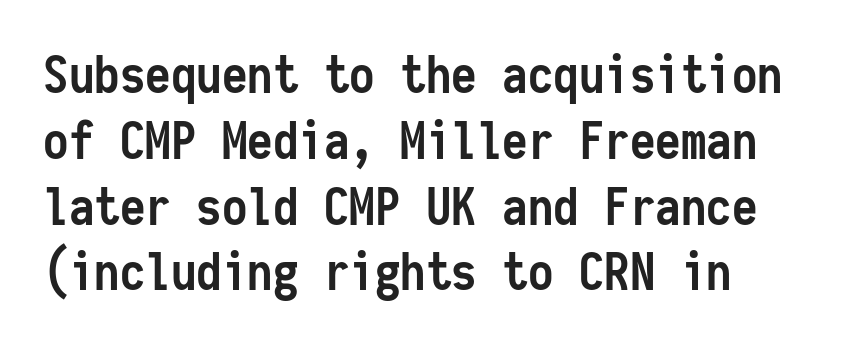
The image shows 51 px semibold, condensed sans-serif type, upright, monospaced; set left-aligned, normal line spacing (1.29x), normal letter spacing, not underlined; low stroke contrast and a medium x-height.
